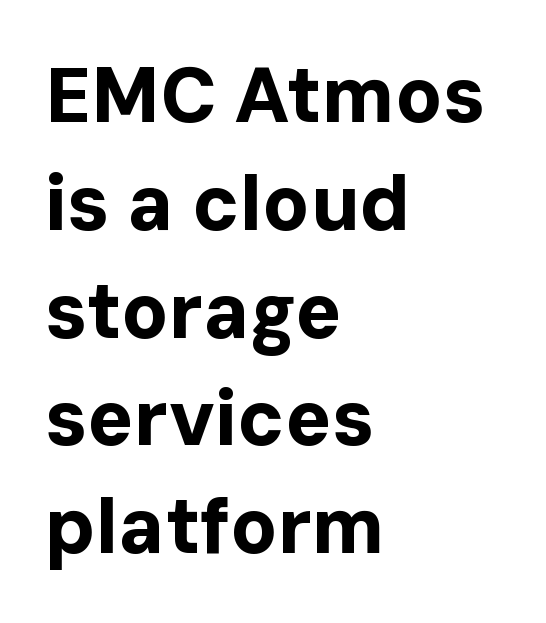
{"serif": "no", "italic": "no", "bold": "yes", "weight": "bold", "width": "normal", "stroke_contrast": "low", "x_height": "medium", "monospaced": "no", "underline": "no", "align": "left", "line_spacing": "normal", "line_spacing_ratio": 1.4, "letter_spacing": "normal", "letter_spacing_em": 0.0, "glyph_px": 77}
